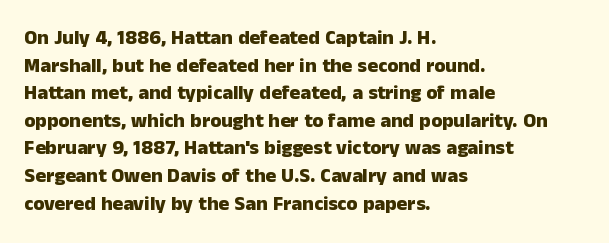
The image shows 20 px bold type, upright; set left-aligned, normal line spacing (1.38x), normal letter spacing, not underlined.
